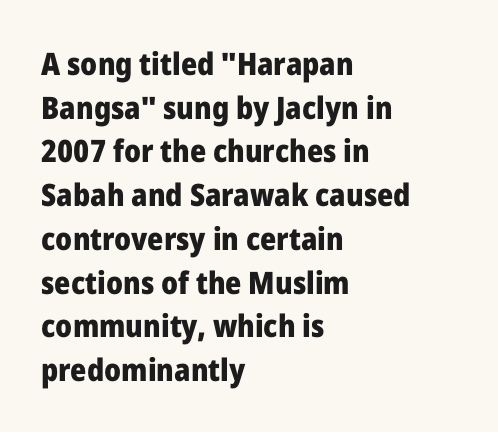
{"serif": "no", "italic": "no", "bold": "yes", "weight": "heavy", "width": "normal", "stroke_contrast": "low", "x_height": "medium", "monospaced": "no", "underline": "no", "align": "left", "line_spacing": "normal", "line_spacing_ratio": 1.41, "letter_spacing": "normal", "letter_spacing_em": 0.0, "glyph_px": 31}
